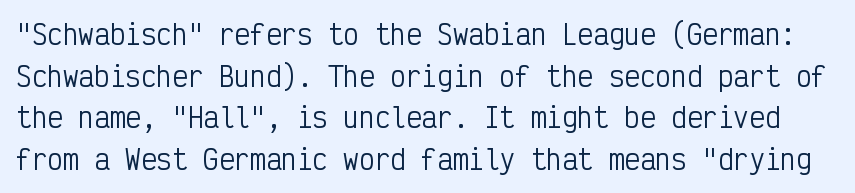
This block has exactly the height ordinary leading produces. Ink coverage per letter is moderate at most. Glyph-to-glyph distance matches everyday printed text. Tall strokes in this sample are plumb rather than angled.
